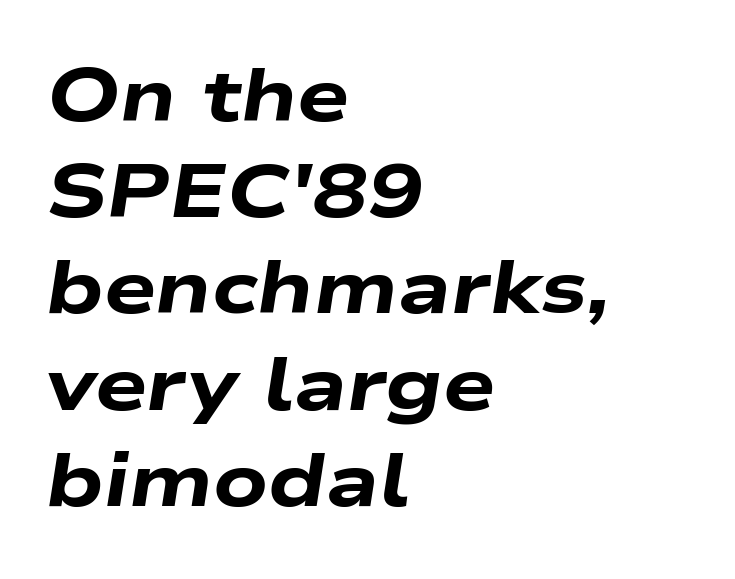
Q: Is the text bold? A: Yes.
Q: Is the text italic (slanted)? A: Yes, it leans right by about 9 degrees.
Q: Is the text underlined? A: No.
Q: How is the paragraph aligned? A: Left-aligned.
Q: Is the spacing between letters normal or unusually wide? A: Normal.
Q: Is the spacing between lines tight, normal or loose? A: Normal.
Q: Width (condensed, normal, or wide)? A: Wide.
Q: Stroke contrast? A: Low.
Q: x-height? A: Medium.
Q: Monospaced? A: No.
